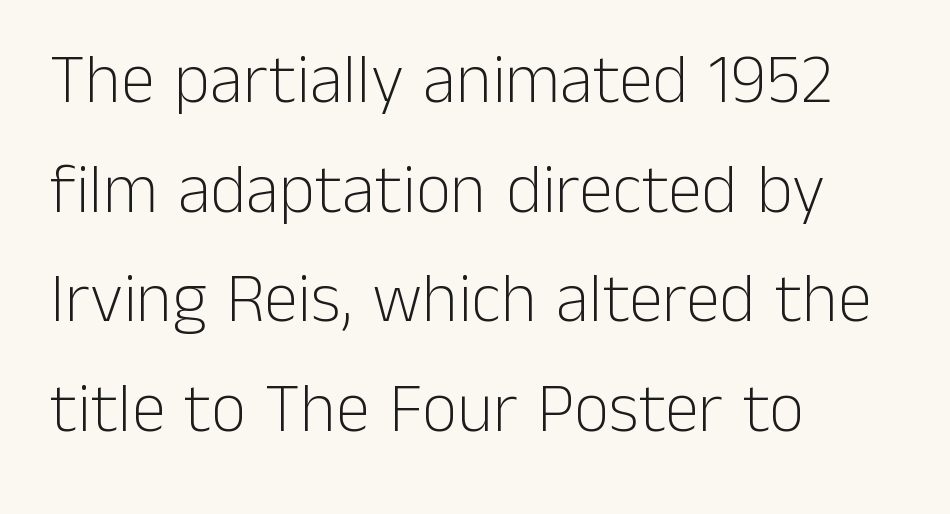
The image shows 69 px light sans-serif type, upright; set left-aligned, normal line spacing (1.59x), normal letter spacing, not underlined; low stroke contrast and a medium x-height.
